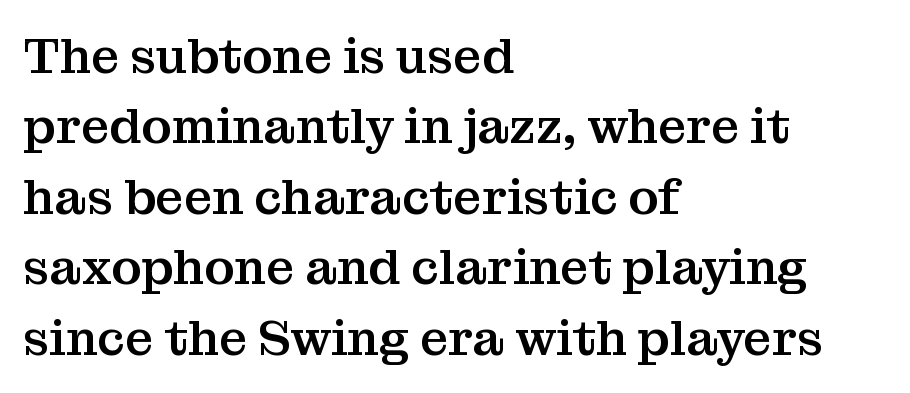
Q: Is the text italic (slanted)? A: No, it is upright.
Q: Is the typeface a serif or a sans-serif typeface? A: Serif.
Q: Is the text underlined? A: No.
Q: How is the paragraph aligned? A: Left-aligned.
Q: Is the spacing between letters normal or unusually wide? A: Normal.
Q: Is the spacing between lines tight, normal or loose? A: Normal.
Q: Width (condensed, normal, or wide)? A: Normal.
Q: Stroke contrast? A: Medium.
Q: x-height? A: Medium.
Q: Monospaced? A: No.
